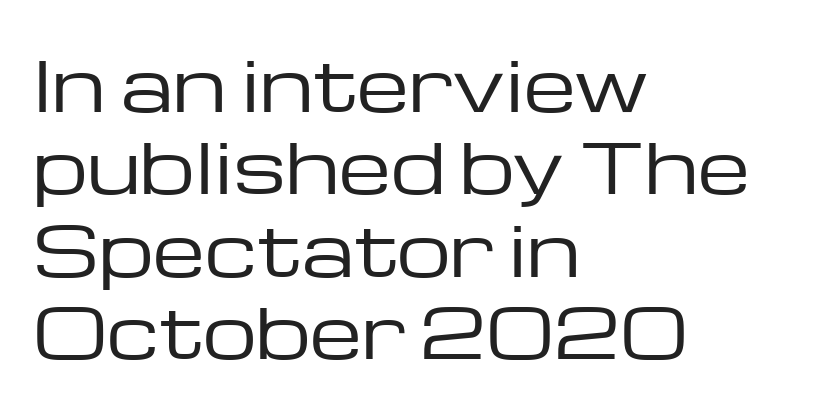
{"serif": "no", "italic": "no", "bold": "no", "weight": "regular", "width": "wide", "stroke_contrast": "low", "x_height": "medium", "monospaced": "no", "underline": "no", "align": "left", "line_spacing_ratio": 1.21, "letter_spacing": "normal", "letter_spacing_em": 0.0, "glyph_px": 68}
